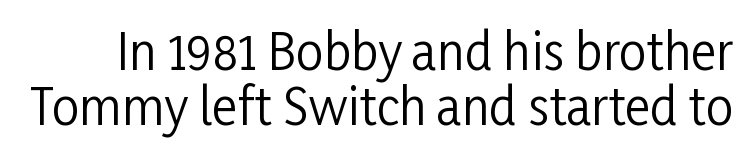
{"serif": "no", "italic": "no", "bold": "no", "weight": "regular", "width": "condensed", "stroke_contrast": "low", "x_height": "medium", "monospaced": "no", "underline": "no", "line_spacing": "tight", "line_spacing_ratio": 1.12, "letter_spacing": "normal", "letter_spacing_em": 0.0, "glyph_px": 49}
